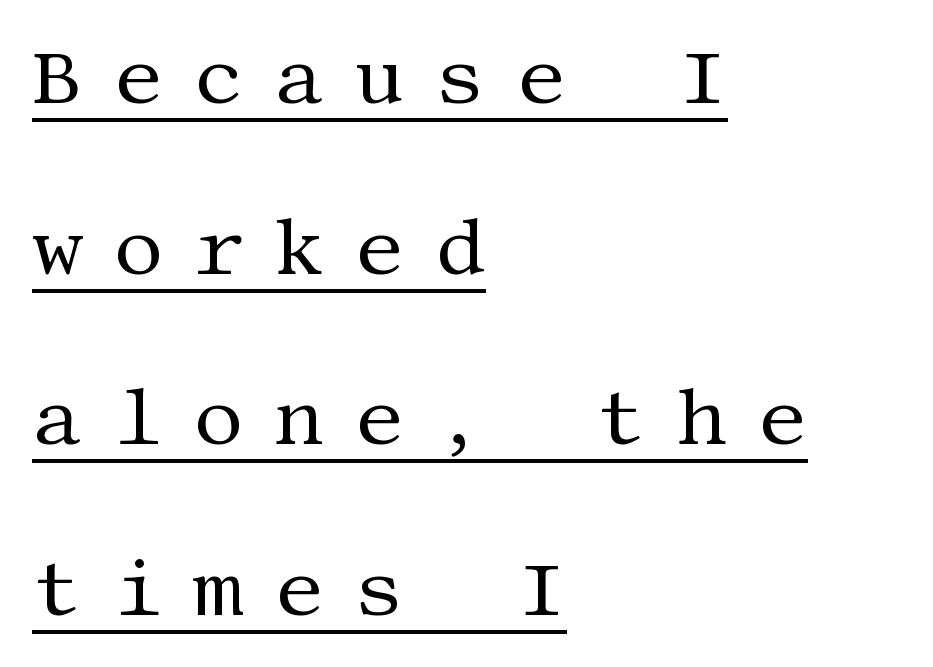
The image shows 79 px regular-weight serif type, upright; set left-aligned, loose line spacing (2.16x), unusually wide letter spacing (+0.38 em), underlined; medium stroke contrast and a large x-height.
